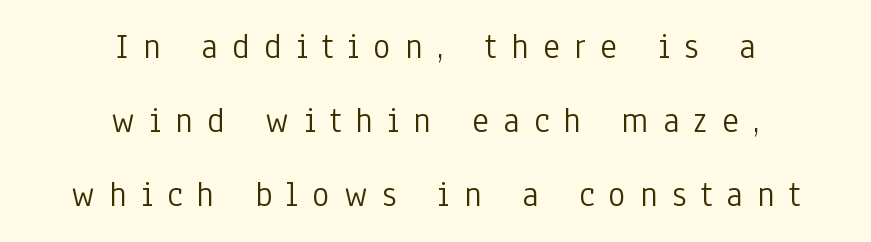
Think of a printed novel: that variable character pitch is what you see here. Each line is balanced around a shared central axis. Weight class: somewhere from thin through regular. The designer went with a sans here, leaving each stem footless. A typesetter would call this heavily tracked-out type.
